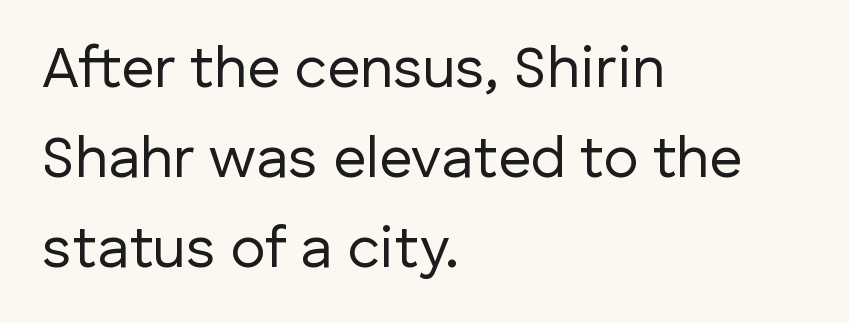
Q: Is the text bold? A: No.
Q: Is the text italic (slanted)? A: No, it is upright.
Q: Is the typeface a serif or a sans-serif typeface? A: Sans-serif.
Q: Is the text underlined? A: No.
Q: How is the paragraph aligned? A: Left-aligned.
Q: Is the spacing between letters normal or unusually wide? A: Normal.
Q: Is the spacing between lines tight, normal or loose? A: Normal.
Q: Width (condensed, normal, or wide)? A: Normal.
Q: Stroke contrast? A: Low.
Q: x-height? A: Medium.
Q: Monospaced? A: No.
